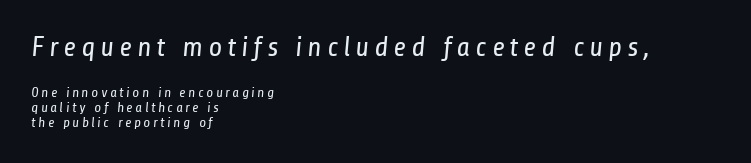
Q: Is the text bold? A: No.
Q: Is the typeface a serif or a sans-serif typeface? A: Sans-serif.
Q: Is the text underlined? A: No.
Q: How is the paragraph aligned? A: Left-aligned.
Q: Is the spacing between lines tight, normal or loose? A: Tight.
Q: Which block of text is set in a larger size, the first (top) or the second (bottom)? A: The first (top) one.
Q: Width (condensed, normal, or wide)? A: Condensed.
Q: Stroke contrast? A: Low.
Q: x-height? A: Medium.
Q: Monospaced? A: No.
